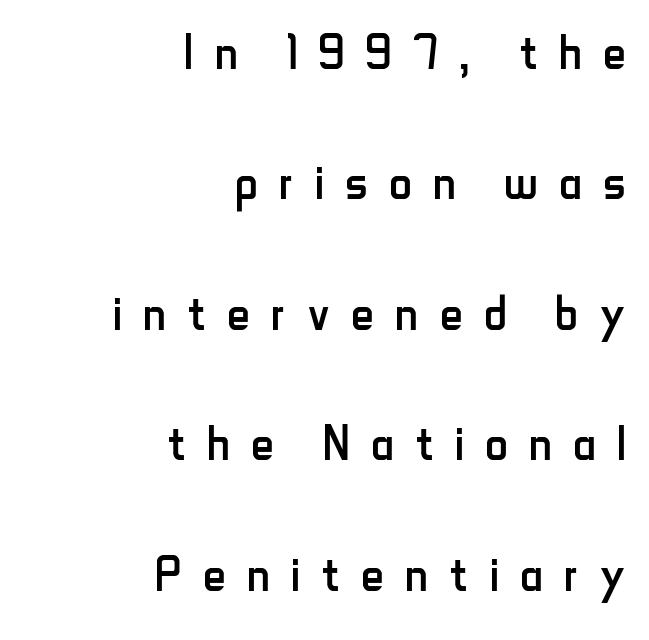
{"serif": "no", "italic": "no", "bold": "no", "weight": "regular", "width": "condensed", "stroke_contrast": "low", "x_height": "small", "monospaced": "no", "underline": "no", "align": "right", "line_spacing": "loose", "line_spacing_ratio": 2.07, "letter_spacing": "wide", "letter_spacing_em": 0.34, "glyph_px": 63}
